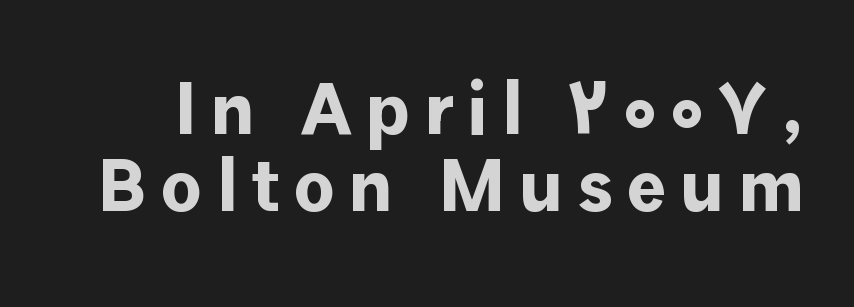
{"serif": "no", "italic": "no", "bold": "yes", "weight": "bold", "width": "normal", "stroke_contrast": "low", "x_height": "medium", "monospaced": "no", "underline": "no", "line_spacing": "tight", "line_spacing_ratio": 1.04, "glyph_px": 74}
